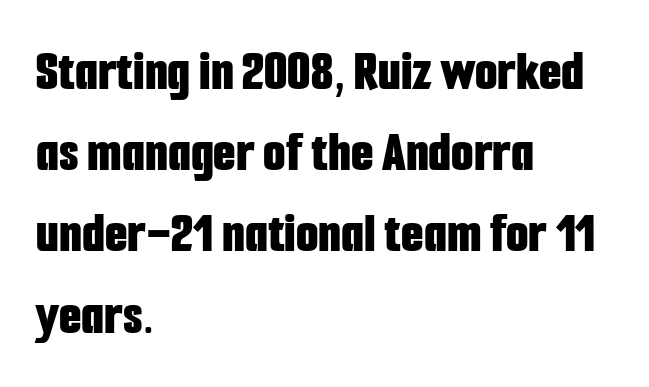
Here the designer chose a conventional face with non-uniform glyph widths. Notice how the passage keeps a crisp vertical edge on the left only. When letters stand straight like this, we call the style roman or upright. The foot of each line stays bare and open. Is the letter spacing exaggerated? No — it looks like the ordinary default. The vertical gap from one line to the next is medium.
